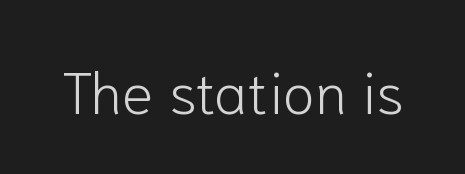
A sans-serif font was chosen for this passage. You could not count columns in this text — the font is proportionally spaced. The words here are not underlined. Tracking value appears to be zero — textbook default spacing. The lettering holds an erect, upright posture throughout. The passage shown is not bold in any degree.
